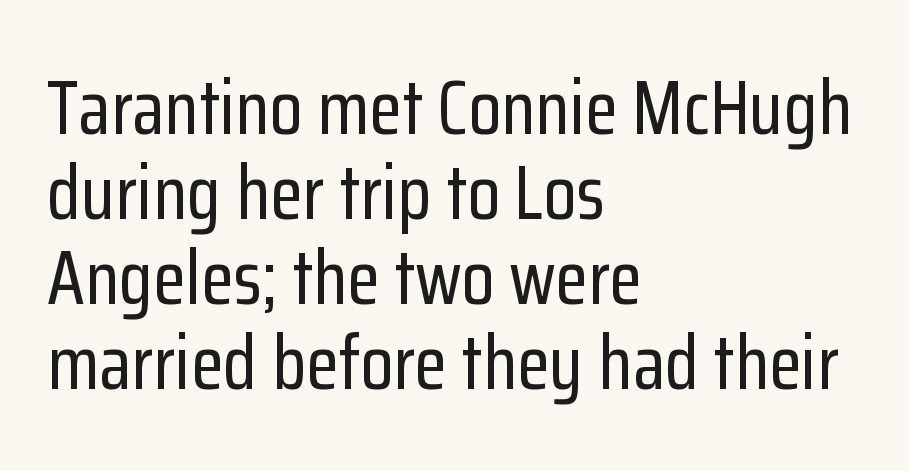
The image shows 76 px condensed sans-serif type, upright; set left-aligned, tight line spacing (1.12x), normal letter spacing, not underlined; low stroke contrast and a medium x-height.
